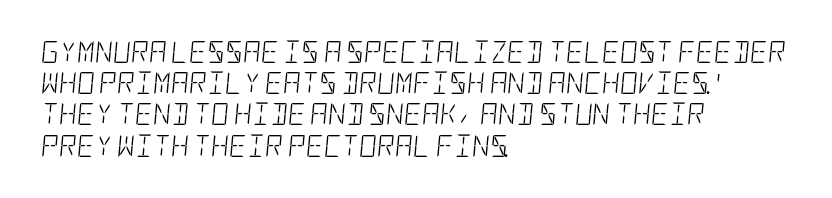
{"italic": "yes", "lean": "right", "slant_degrees": 5, "bold": "no", "underline": "no", "align": "left", "line_spacing": "normal", "line_spacing_ratio": 1.42, "letter_spacing": "normal", "letter_spacing_em": 0.0, "glyph_px": 22}
